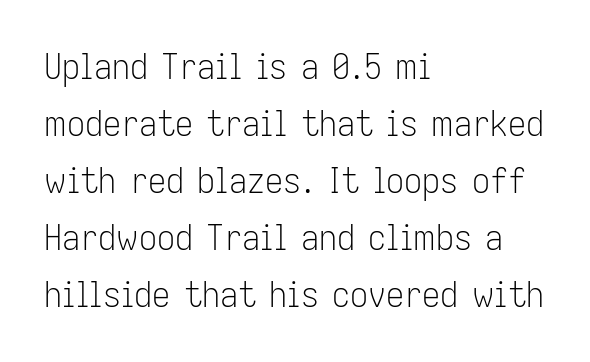
A typesetter would call this proportional, since set widths differ per character. The line-height multiplier appears to be the usual default. The font's upright variant was chosen for this text. Short note: letters normally spaced. Words float on clear page, feet unadorned.
